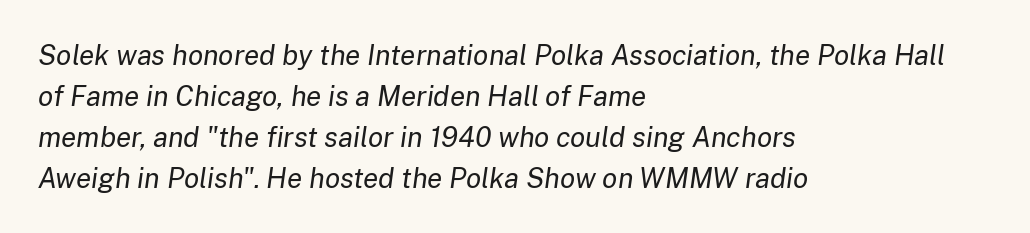
{"italic": "yes", "lean": "right", "slant_degrees": 8, "bold": "no", "weight": "regular", "width": "normal", "stroke_contrast": "low", "x_height": "medium", "monospaced": "no", "underline": "no", "align": "left", "line_spacing": "normal", "line_spacing_ratio": 1.46, "letter_spacing": "normal", "letter_spacing_em": 0.0, "glyph_px": 28}
